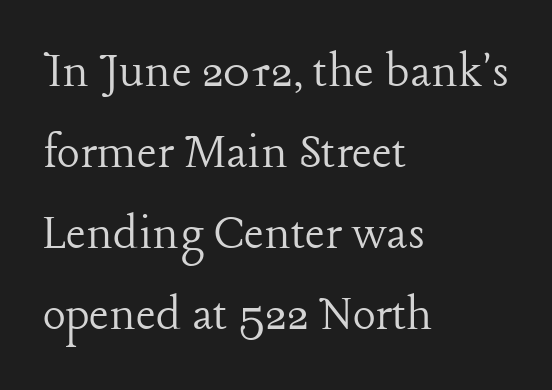
Q: Is the text bold? A: No.
Q: Is the text italic (slanted)? A: No, it is upright.
Q: Is the typeface a serif or a sans-serif typeface? A: Serif.
Q: Is the text underlined? A: No.
Q: How is the paragraph aligned? A: Left-aligned.
Q: Is the spacing between letters normal or unusually wide? A: Normal.
Q: Is the spacing between lines tight, normal or loose? A: Normal.
Q: Width (condensed, normal, or wide)? A: Normal.
Q: Stroke contrast? A: Low.
Q: x-height? A: Medium.
Q: Monospaced? A: No.
